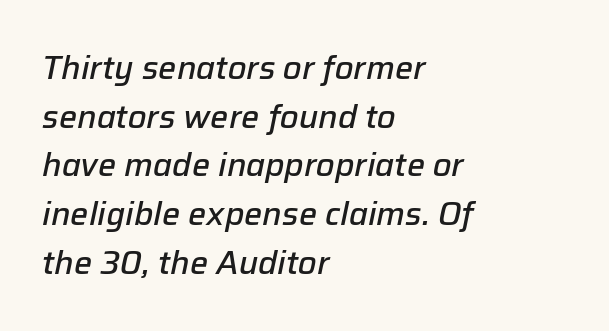
The image shows 32 px semibold type, italic (leaning right); set left-aligned, normal line spacing (1.52x), normal letter spacing, not underlined; low stroke contrast and a medium x-height.
